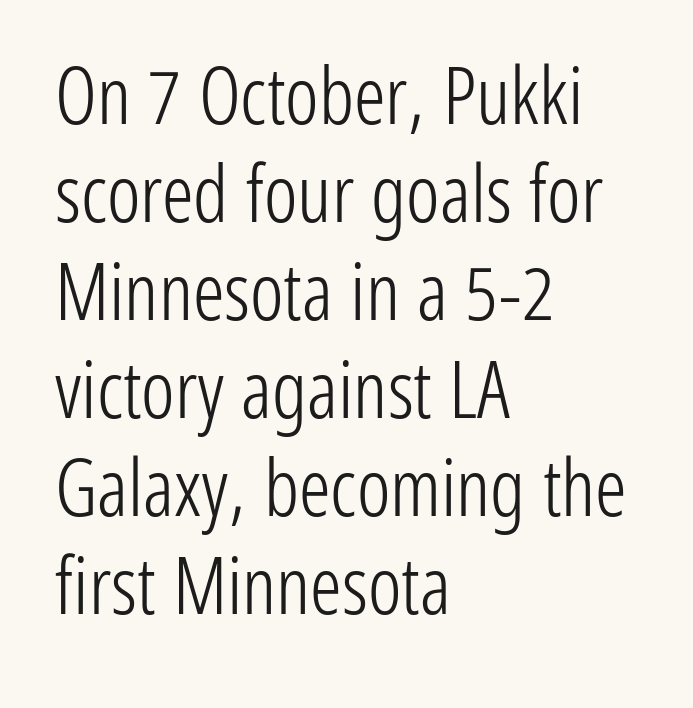
{"serif": "no", "italic": "no", "bold": "no", "weight": "light", "width": "condensed", "stroke_contrast": "low", "x_height": "medium", "monospaced": "no", "underline": "no", "align": "left", "line_spacing_ratio": 1.24, "letter_spacing": "normal", "letter_spacing_em": 0.0, "glyph_px": 79}
